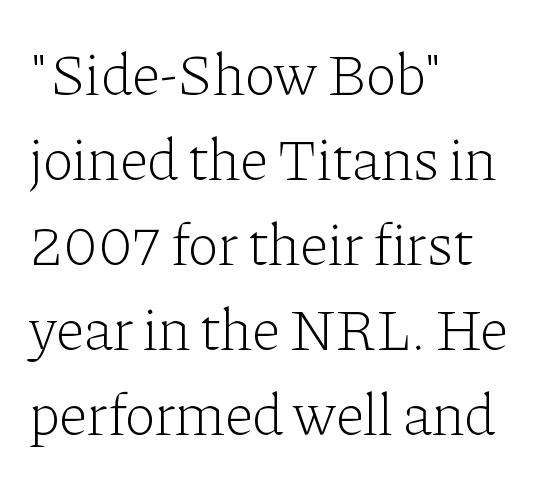
Q: Is the text bold? A: No.
Q: Is the text italic (slanted)? A: No, it is upright.
Q: Is the typeface a serif or a sans-serif typeface? A: Serif.
Q: Is the text underlined? A: No.
Q: How is the paragraph aligned? A: Left-aligned.
Q: Is the spacing between letters normal or unusually wide? A: Normal.
Q: Is the spacing between lines tight, normal or loose? A: Normal.
Q: Width (condensed, normal, or wide)? A: Normal.
Q: Stroke contrast? A: Low.
Q: x-height? A: Medium.
Q: Monospaced? A: No.
